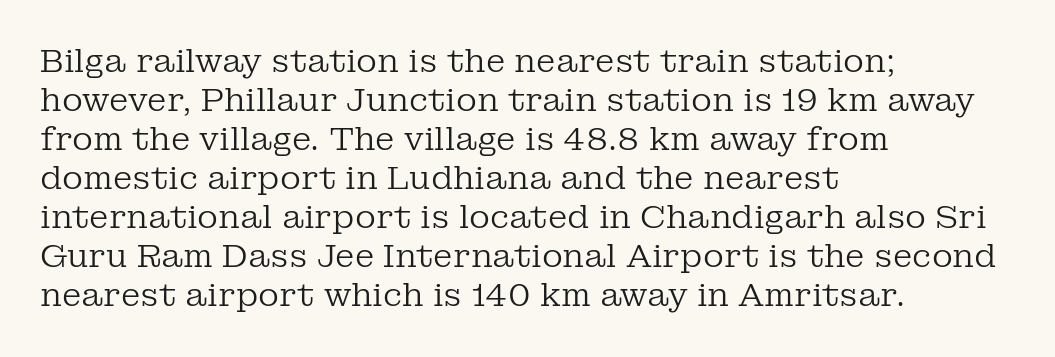
This rendering employs a face with finishing strokes, i.e., a serif. Every row of glyphs begins at an identical x-position on the left. A typesetter would mark this as roman, not italic. Letters have the restrained weight of plain body copy at most. This rendering leaves character spacing at its baseline value.
